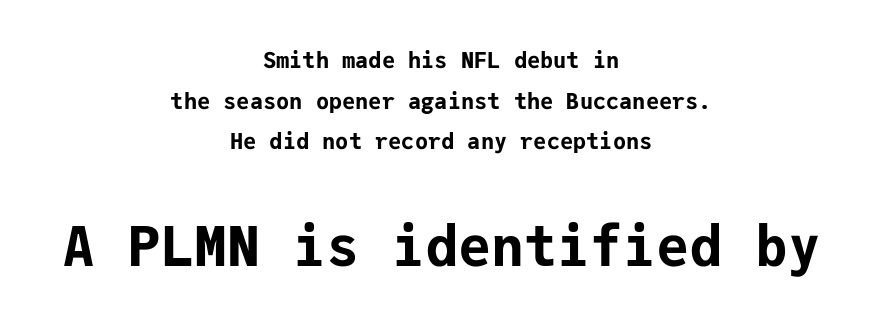
Plenty of ink on the page — the face is bold. Only glyphs here, with clear space below each row. The rendering uses typewriter-style spacing with identical character cells. The type sits square on the baseline with zero lean.
